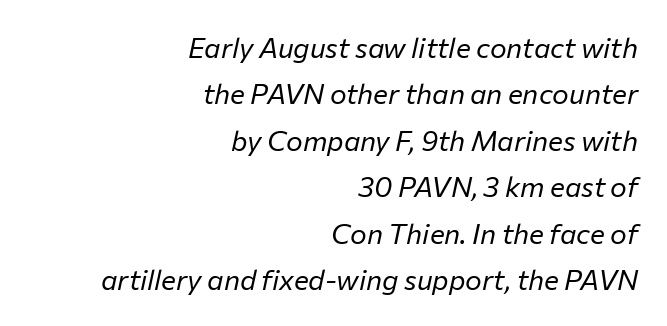
{"italic": "yes", "lean": "right", "slant_degrees": 12, "bold": "no", "weight": "regular", "width": "normal", "stroke_contrast": "low", "x_height": "medium", "monospaced": "no", "underline": "no", "align": "right", "line_spacing": "normal", "line_spacing_ratio": 1.66, "letter_spacing": "normal", "letter_spacing_em": 0.0, "glyph_px": 28}
